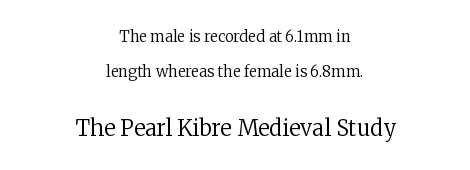
Q: Is the text bold? A: No.
Q: Is the text italic (slanted)? A: No, it is upright.
Q: Is the text underlined? A: No.
Q: How is the paragraph aligned? A: Centered.
Q: Is the spacing between letters normal or unusually wide? A: Normal.
Q: Is the spacing between lines tight, normal or loose? A: Loose.
Q: Which block of text is set in a larger size, the first (top) or the second (bottom)? A: The second (bottom) one.
